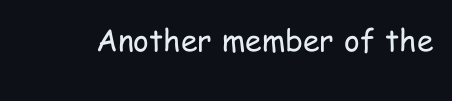
Q: Is the text bold? A: No.
Q: Is the text italic (slanted)? A: No, it is upright.
Q: Is the typeface a serif or a sans-serif typeface? A: Sans-serif.
Q: Is the text underlined? A: No.
Q: Is the spacing between letters normal or unusually wide? A: Normal.
Q: Width (condensed, normal, or wide)? A: Condensed.
Q: Stroke contrast? A: Low.
Q: x-height? A: Medium.
Q: Monospaced? A: No.
